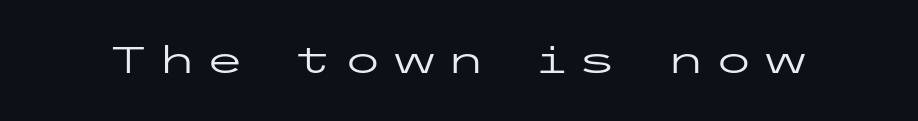
The image shows 36 px regular-weight, wide sans-serif type, upright; set unusually wide letter spacing (+0.24 em), not underlined; low stroke contrast and a medium x-height.
